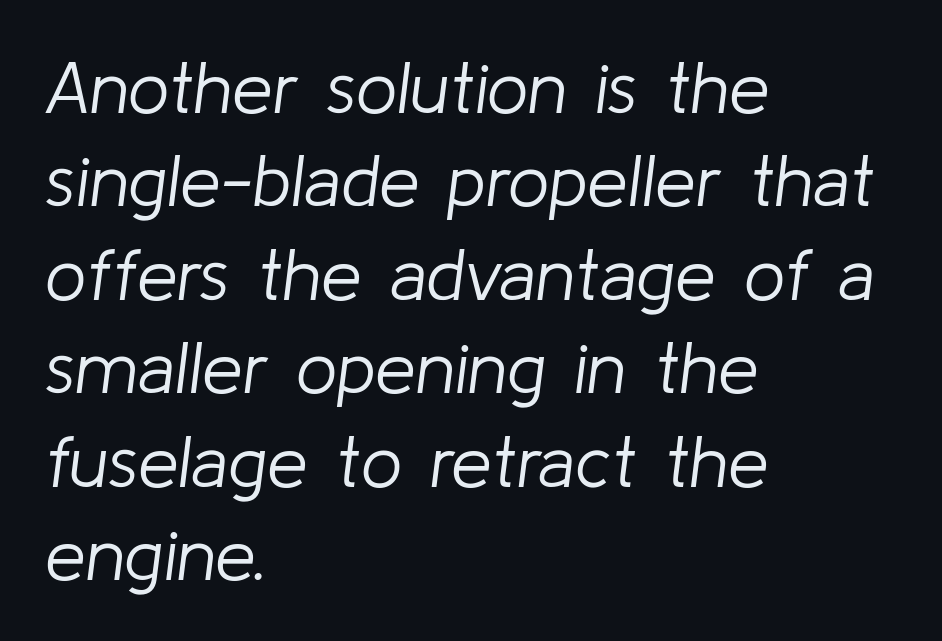
The font's italic variant was chosen for this text. The space beneath each line is pristine and unruled. These lines keep a tight, regular rhythm from letter to letter. Is this a fixed-width face? No — the glyphs have proportional, varying widths.
